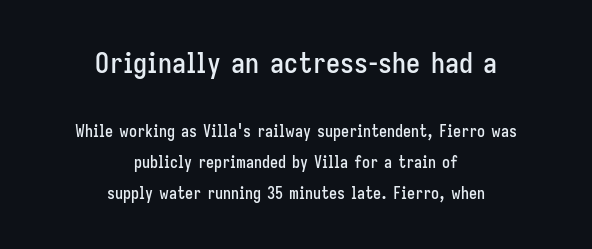
{"serif": "no", "italic": "no", "width": "condensed", "stroke_contrast": "low", "x_height": "medium", "monospaced": "no", "underline": "no", "align": "center", "line_spacing": "loose", "line_spacing_ratio": 1.92, "letter_spacing": "normal", "letter_spacing_em": 0.0, "larger_block": "first", "size_ratio": 1.75, "glyph_px": 28}
